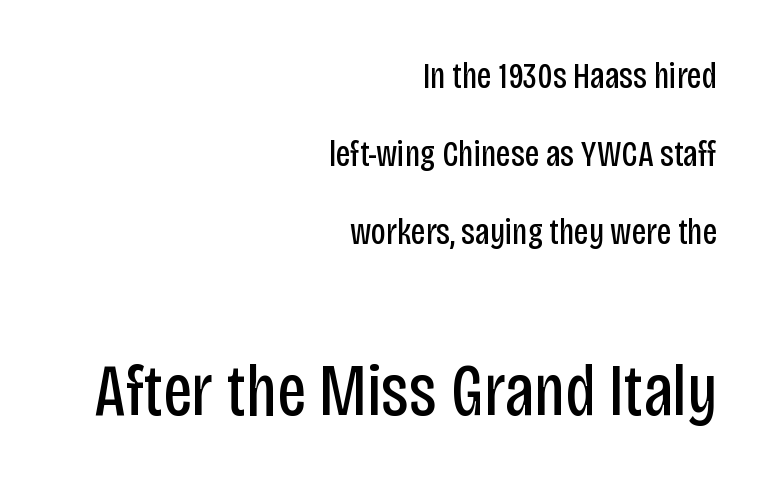
Q: Is the text bold? A: No.
Q: Is the text italic (slanted)? A: No, it is upright.
Q: Is the typeface a serif or a sans-serif typeface? A: Sans-serif.
Q: Is the text underlined? A: No.
Q: How is the paragraph aligned? A: Right-aligned.
Q: Is the spacing between letters normal or unusually wide? A: Normal.
Q: Is the spacing between lines tight, normal or loose? A: Loose.
Q: Which block of text is set in a larger size, the first (top) or the second (bottom)? A: The second (bottom) one.
Q: Width (condensed, normal, or wide)? A: Condensed.
Q: Stroke contrast? A: Low.
Q: x-height? A: Large.
Q: Monospaced? A: No.
